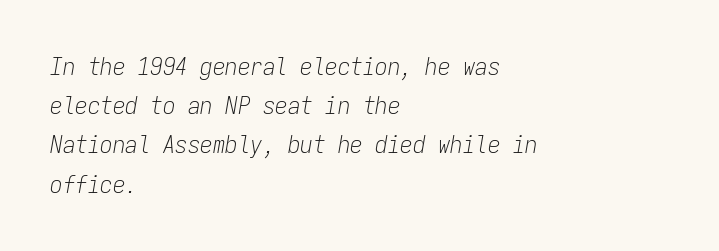
Q: Is the text bold? A: No.
Q: Is the text italic (slanted)? A: Yes, it leans right by about 9 degrees.
Q: Is the text underlined? A: No.
Q: How is the paragraph aligned? A: Left-aligned.
Q: Is the spacing between letters normal or unusually wide? A: Normal.
Q: Is the spacing between lines tight, normal or loose? A: Normal.
